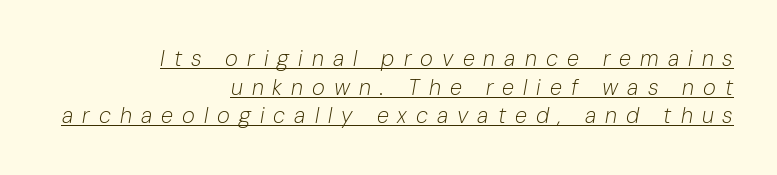
The image shows 22 px text type, italic (leaning right); set right-aligned, normal line spacing (1.3x), unusually wide letter spacing (+0.41 em), underlined.
